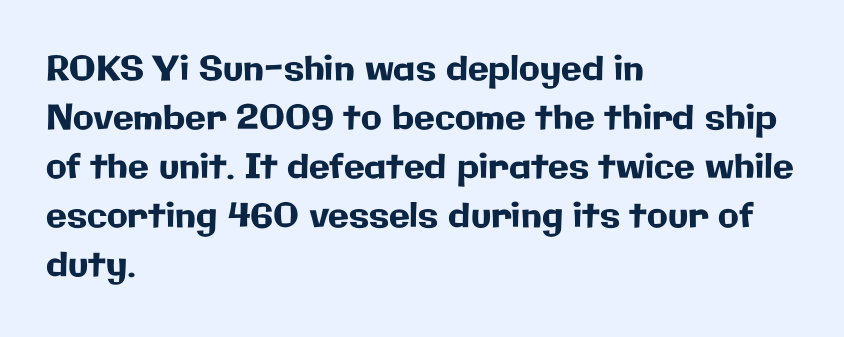
{"serif": "no", "italic": "no", "width": "normal", "stroke_contrast": "low", "x_height": "medium", "monospaced": "no", "underline": "no", "align": "left", "line_spacing": "normal", "line_spacing_ratio": 1.44, "letter_spacing": "normal", "letter_spacing_em": 0.0, "glyph_px": 34}
